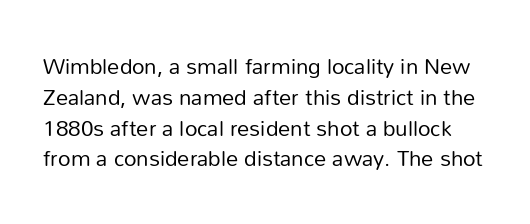
The image shows 22 px text type, upright; set normal line spacing (1.4x), normal letter spacing, not underlined.
